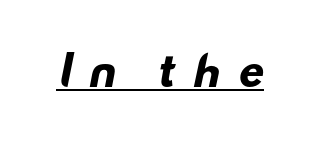
Honestly, the letter spacing is so wide it's the main thing you notice. Like a heading marked for emphasis, these lines bear an underscore. Check where the strokes stop: nothing finishes them off — pure sans. The rendering uses natural spacing where letterforms have individual widths.
